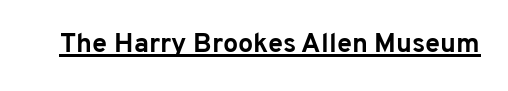
Q: Is the text bold? A: Yes.
Q: Is the text italic (slanted)? A: No, it is upright.
Q: Is the text underlined? A: Yes.
Q: Is the spacing between letters normal or unusually wide? A: Normal.
